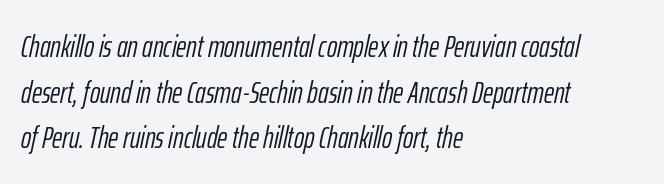
Q: Is the text bold? A: No.
Q: Is the text italic (slanted)? A: Yes, it leans right by about 12 degrees.
Q: Is the text underlined? A: No.
Q: How is the paragraph aligned? A: Left-aligned.
Q: Is the spacing between letters normal or unusually wide? A: Normal.
Q: Is the spacing between lines tight, normal or loose? A: Normal.
Q: Width (condensed, normal, or wide)? A: Condensed.
Q: Stroke contrast? A: Low.
Q: x-height? A: Medium.
Q: Monospaced? A: No.
